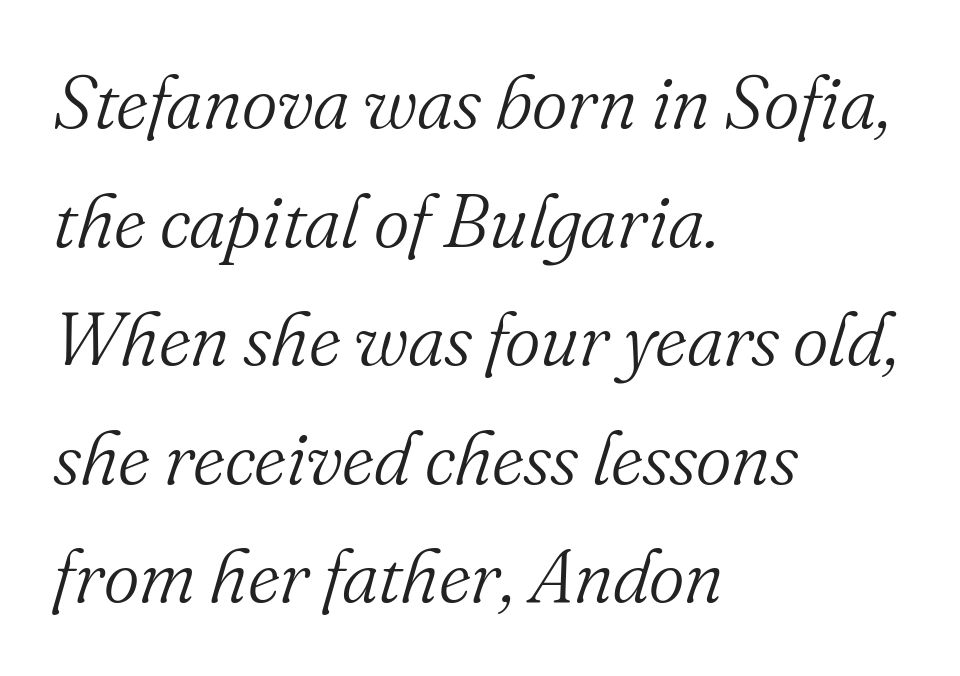
Q: Is the text bold? A: No.
Q: Is the text italic (slanted)? A: Yes, it leans right by about 16 degrees.
Q: Is the typeface a serif or a sans-serif typeface? A: Serif.
Q: Is the text underlined? A: No.
Q: How is the paragraph aligned? A: Left-aligned.
Q: Is the spacing between letters normal or unusually wide? A: Normal.
Q: Is the spacing between lines tight, normal or loose? A: Normal.
Q: Width (condensed, normal, or wide)? A: Normal.
Q: Stroke contrast? A: Medium.
Q: x-height? A: Small.
Q: Monospaced? A: No.
